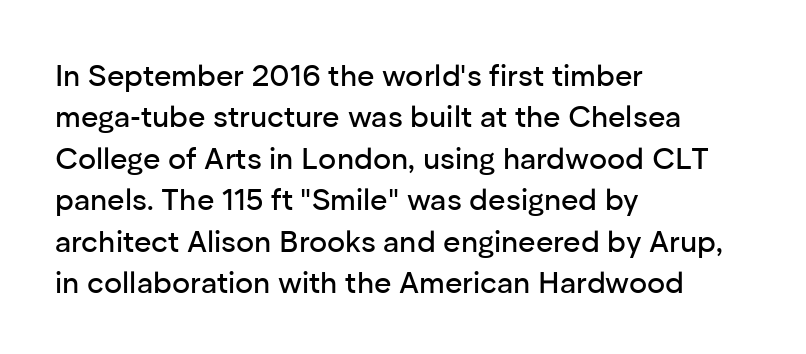
{"serif": "no", "italic": "no", "width": "normal", "stroke_contrast": "low", "x_height": "medium", "monospaced": "no", "underline": "no", "align": "left", "line_spacing": "normal", "line_spacing_ratio": 1.38, "letter_spacing": "normal", "letter_spacing_em": 0.0, "glyph_px": 30}
